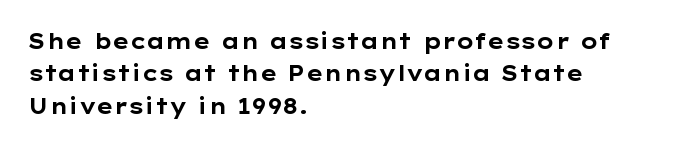
Unlike italic type, these characters show no tilt at all. Line starts are locked; line ends wander. Characters follow at the spacing the type designer built in. On the weight axis this lands at bold, roughly 700. The passage shown is not underscored anywhere.
